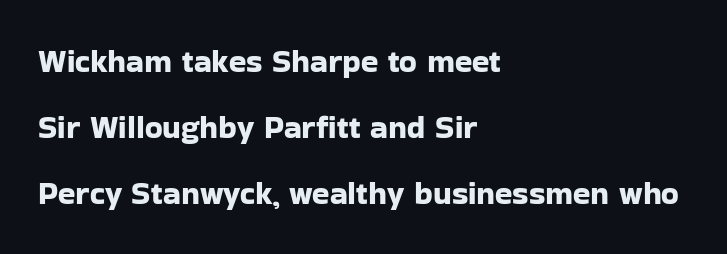
Q: Is the text italic (slanted)? A: No, it is upright.
Q: Is the typeface a serif or a sans-serif typeface? A: Sans-serif.
Q: Is the text underlined? A: No.
Q: How is the paragraph aligned? A: Left-aligned.
Q: Is the spacing between letters normal or unusually wide? A: Normal.
Q: Is the spacing between lines tight, normal or loose? A: Loose.
Q: Width (condensed, normal, or wide)? A: Normal.
Q: Stroke contrast? A: Low.
Q: x-height? A: Medium.
Q: Monospaced? A: No.
